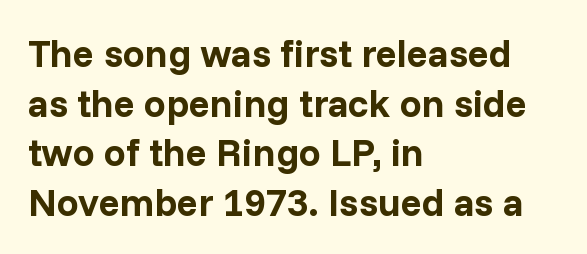
In terms of letterspacing, this is plain default setting. The glyphs are unaccompanied by any horizontal stroke below them. The font's upright variant was chosen for this text. The font family rendered here belongs to the sans-serif group. The setting favours the left margin, as ordinary paragraphs usually do.
